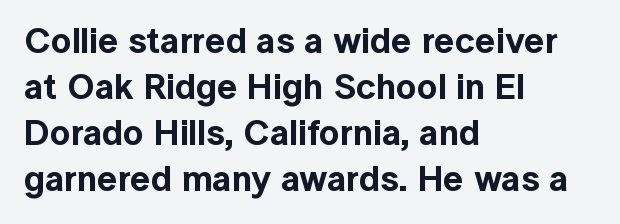
{"serif": "no", "italic": "no", "width": "normal", "x_height": "medium", "monospaced": "no", "underline": "no", "align": "left", "line_spacing": "normal", "line_spacing_ratio": 1.28, "letter_spacing": "normal", "letter_spacing_em": 0.0, "glyph_px": 36}
